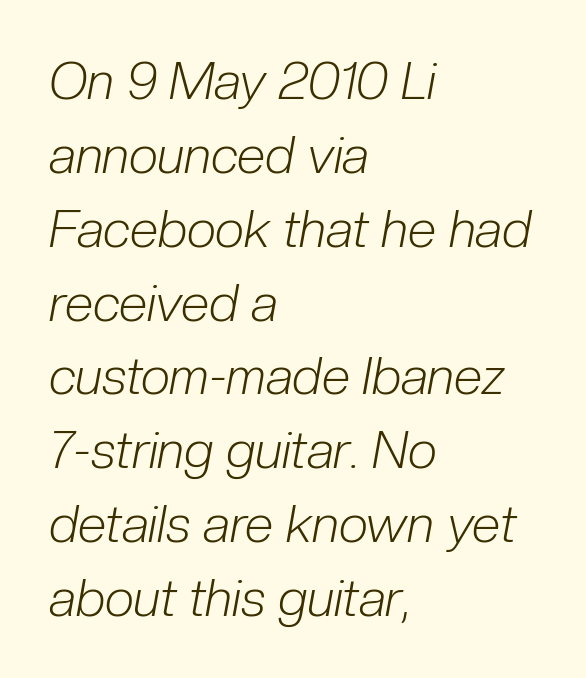
{"italic": "yes", "lean": "right", "slant_degrees": 10, "bold": "no", "weight": "light", "width": "condensed", "stroke_contrast": "low", "x_height": "medium", "monospaced": "no", "underline": "no", "align": "left", "line_spacing": "normal", "line_spacing_ratio": 1.42, "letter_spacing": "normal", "letter_spacing_em": 0.0, "glyph_px": 52}
